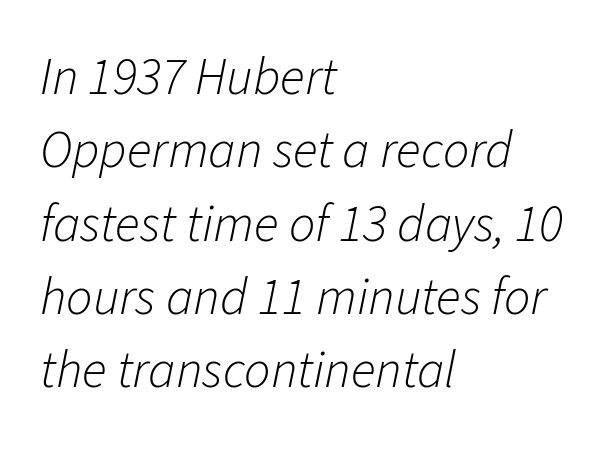
{"italic": "yes", "lean": "right", "slant_degrees": 11, "bold": "no", "weight": "light", "width": "normal", "stroke_contrast": "low", "x_height": "medium", "monospaced": "no", "underline": "no", "align": "left", "line_spacing": "normal", "line_spacing_ratio": 1.41, "letter_spacing": "normal", "letter_spacing_em": 0.0, "glyph_px": 52}
